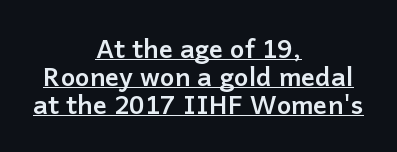
The glyphs are accompanied by a horizontal stroke just below them. The lettering holds an erect, upright posture throughout. Letter spacing: default. Centered paragraph, ragged on both sides. Every letter is thick-stroked: bold, no question.
